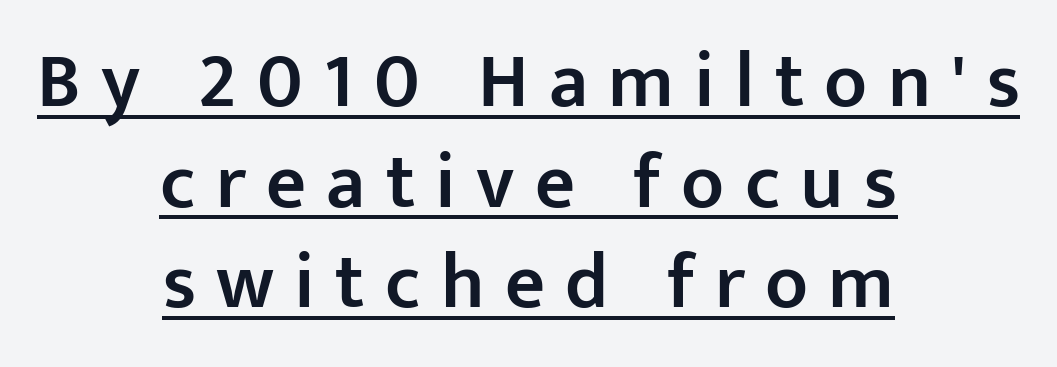
The image shows 78 px semibold sans-serif type, upright; set centered, normal line spacing (1.29x), unusually wide letter spacing (+0.26 em), underlined; low stroke contrast and a medium x-height.
